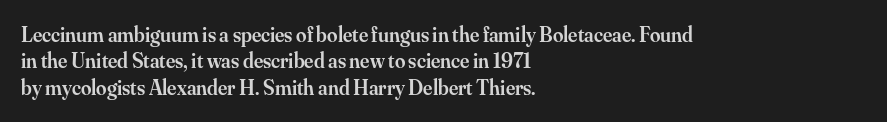
Q: Is the text bold? A: Semi-bold.
Q: Is the text italic (slanted)? A: No, it is upright.
Q: Is the text underlined? A: No.
Q: How is the paragraph aligned? A: Left-aligned.
Q: Is the spacing between letters normal or unusually wide? A: Normal.
Q: Is the spacing between lines tight, normal or loose? A: Normal.
